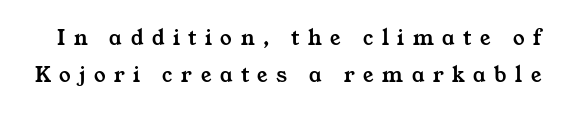
What's the leading like? Ordinary, nothing unusual. Glance below the letters and you will spot only blank space. Letter spacing: wide.
